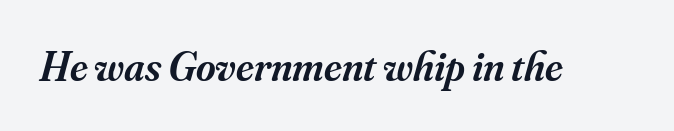
{"serif": "yes", "italic": "yes", "lean": "right", "slant_degrees": 16, "bold": "semi", "weight": "semibold", "width": "normal", "stroke_contrast": "medium", "x_height": "small", "monospaced": "no", "underline": "no", "letter_spacing": "normal", "letter_spacing_em": 0.0, "glyph_px": 42}
